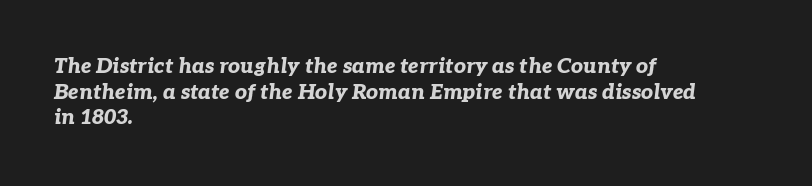
The image shows 21 px bold type, italic (leaning right); set left-aligned, line spacing 1.22x, normal letter spacing, not underlined.
